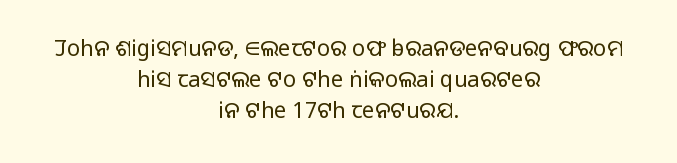
Q: Is the text bold? A: No.
Q: Is the text italic (slanted)? A: No, it is upright.
Q: Is the text underlined? A: No.
Q: How is the paragraph aligned? A: Centered.
Q: Is the spacing between letters normal or unusually wide? A: Normal.
Q: Is the spacing between lines tight, normal or loose? A: Normal.
